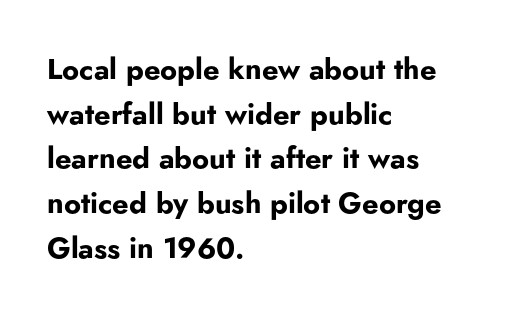
Q: Is the text bold? A: Yes.
Q: Is the text italic (slanted)? A: No, it is upright.
Q: Is the typeface a serif or a sans-serif typeface? A: Sans-serif.
Q: Is the text underlined? A: No.
Q: How is the paragraph aligned? A: Left-aligned.
Q: Is the spacing between letters normal or unusually wide? A: Normal.
Q: Is the spacing between lines tight, normal or loose? A: Normal.
Q: Width (condensed, normal, or wide)? A: Normal.
Q: Stroke contrast? A: Low.
Q: x-height? A: Small.
Q: Monospaced? A: No.
